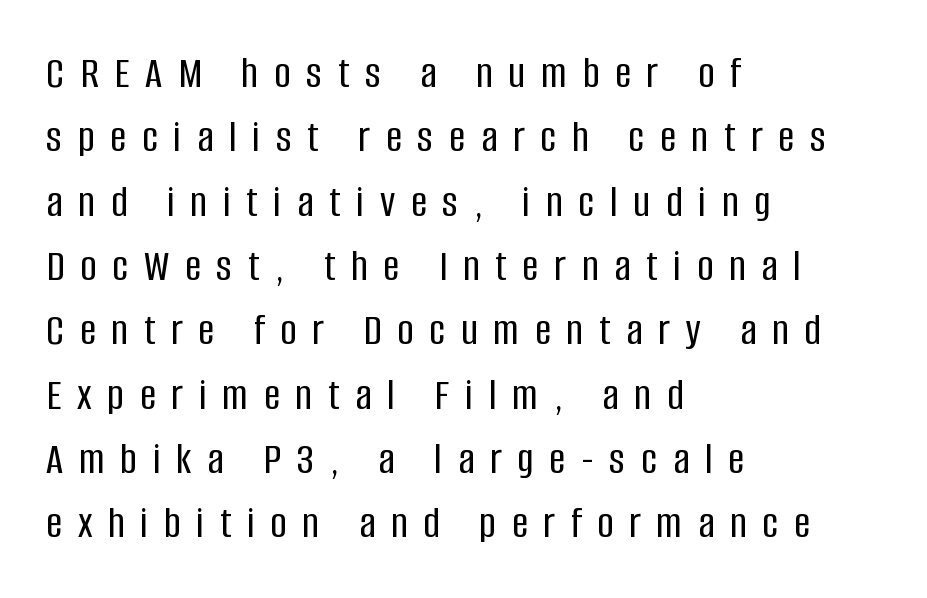
{"serif": "no", "italic": "no", "width": "condensed", "stroke_contrast": "low", "x_height": "large", "monospaced": "no", "underline": "no", "align": "left", "line_spacing": "normal", "line_spacing_ratio": 1.43, "letter_spacing": "wide", "letter_spacing_em": 0.35, "glyph_px": 45}
